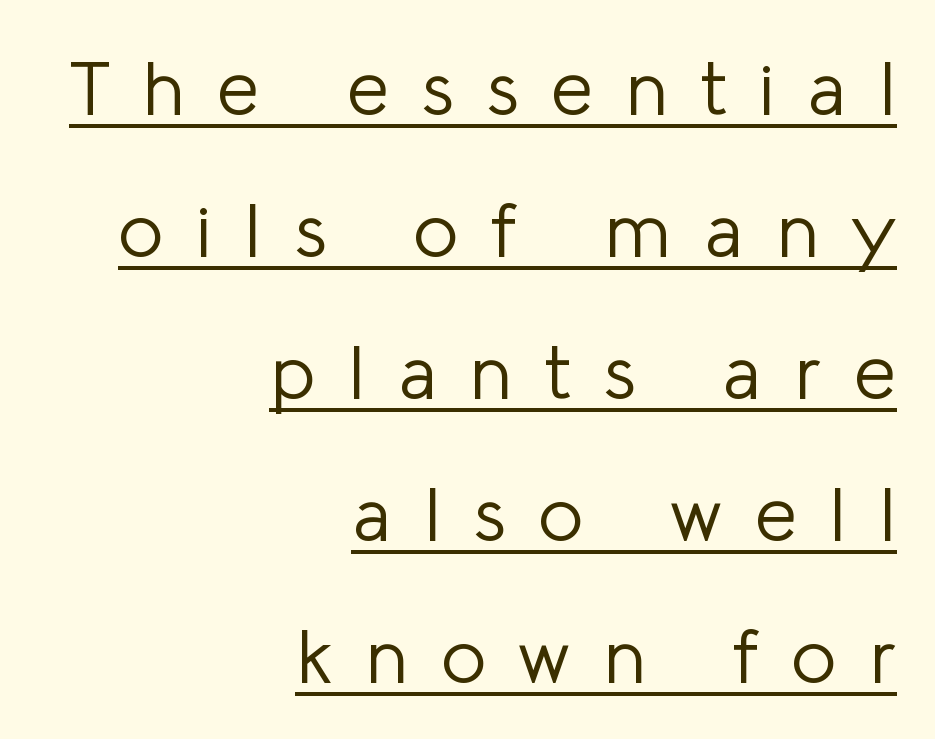
{"serif": "no", "italic": "no", "bold": "no", "weight": "light", "width": "normal", "stroke_contrast": "low", "x_height": "medium", "monospaced": "no", "underline": "yes", "align": "right", "line_spacing_ratio": 1.87, "letter_spacing": "wide", "letter_spacing_em": 0.43, "glyph_px": 76}
